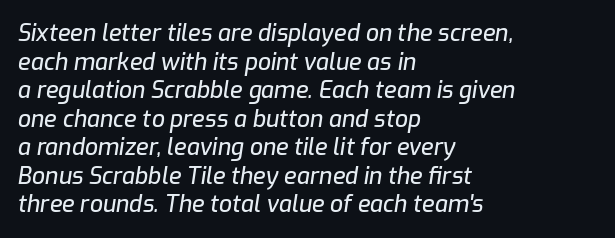
The image shows 23 px text type, italic (leaning right); set left-aligned, line spacing 1.24x, normal letter spacing, not underlined.
